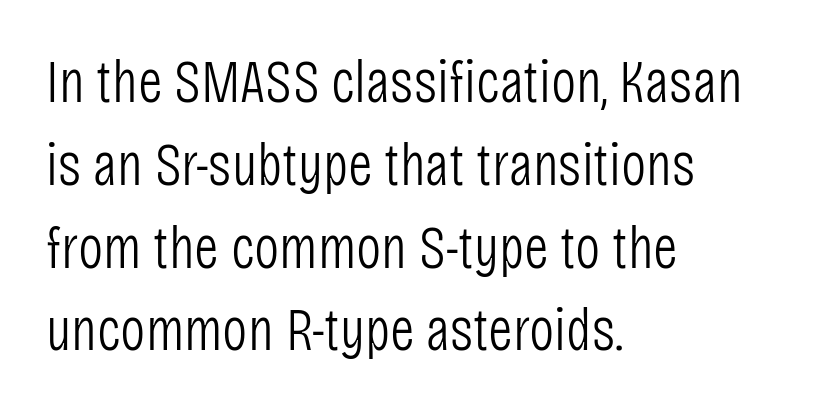
{"serif": "no", "italic": "no", "bold": "no", "weight": "light", "width": "condensed", "stroke_contrast": "low", "x_height": "large", "monospaced": "no", "underline": "no", "align": "left", "line_spacing": "normal", "line_spacing_ratio": 1.38, "letter_spacing": "normal", "letter_spacing_em": 0.0, "glyph_px": 60}
